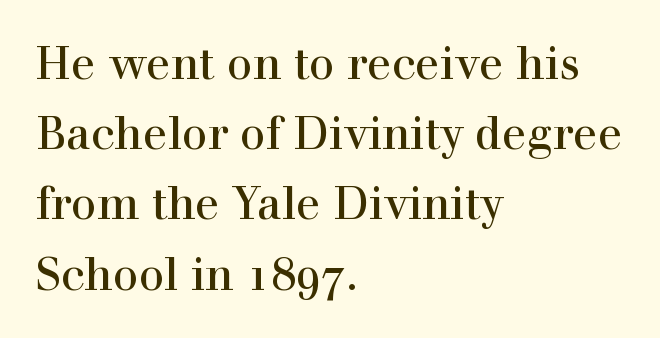
The image shows 45 px serif type, upright; set left-aligned, normal line spacing (1.56x), normal letter spacing, not underlined; a medium x-height.
